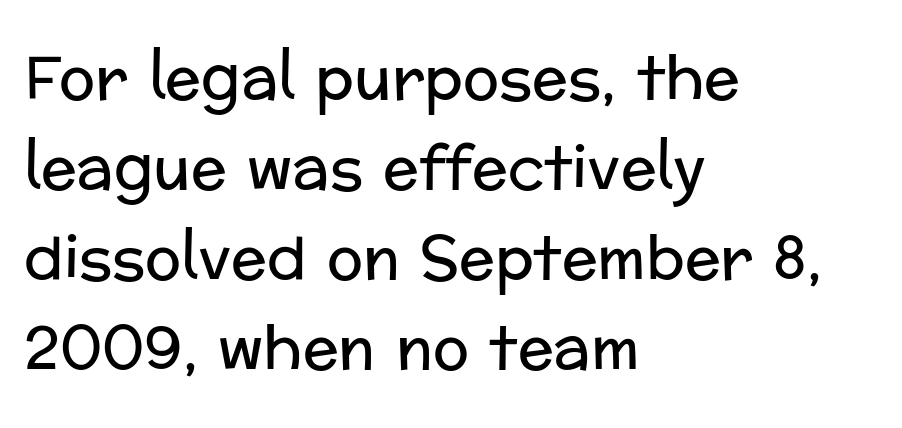
Weight: not bold — regular or lighter. Is the block centered? No — it sits flush against the left margin. These lines were composed using upright roman letters. In terms of leading, this rendering sits right in the middle. The zone under the glyphs is completely vacant. Look at the bottom of the vertical strokes: they stop flat, with no serifs.
